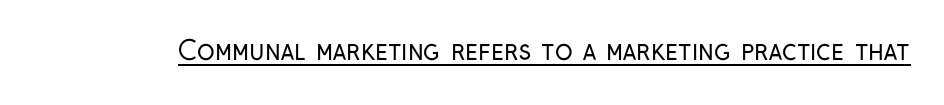
The image shows 26 px text type, upright; set normal letter spacing, underlined.
